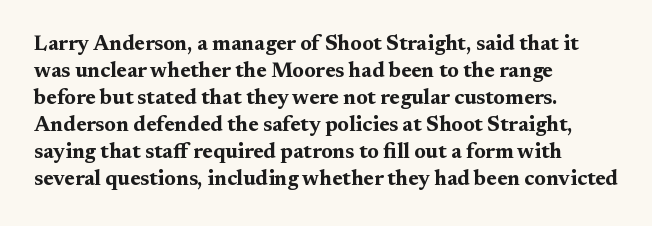
Q: Is the text bold? A: Yes.
Q: Is the text italic (slanted)? A: No, it is upright.
Q: Is the text underlined? A: No.
Q: How is the paragraph aligned? A: Left-aligned.
Q: Is the spacing between letters normal or unusually wide? A: Normal.
Q: Is the spacing between lines tight, normal or loose? A: Normal.
